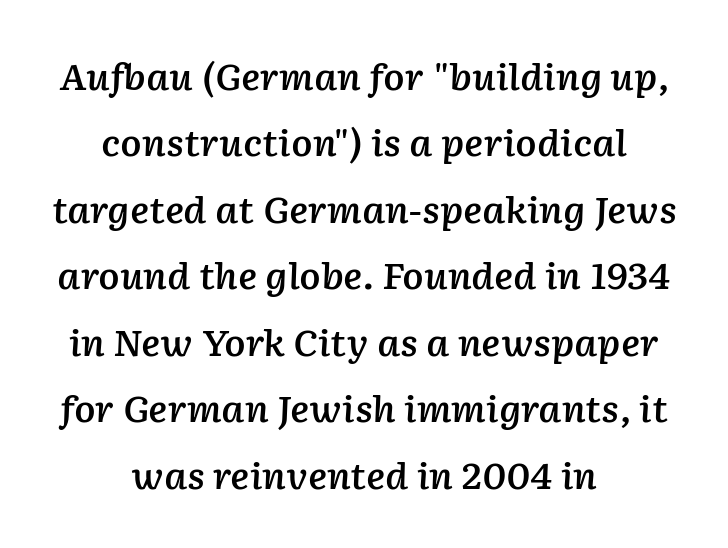
The image shows 35 px semibold type, italic (leaning right); set centered, loose line spacing (1.9x), normal letter spacing, not underlined; low stroke contrast and a medium x-height.
